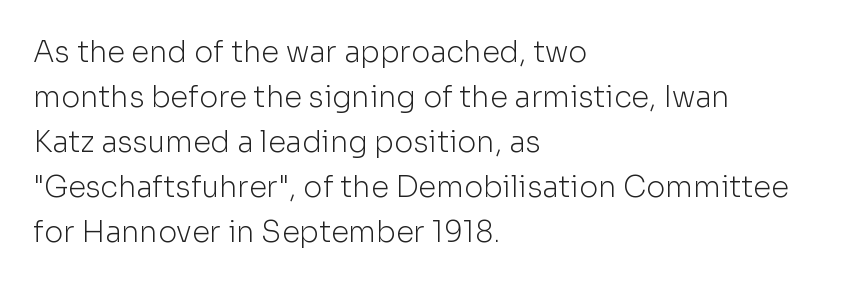
The image shows 29 px light sans-serif type, upright; set left-aligned, normal line spacing (1.55x), normal letter spacing, not underlined; low stroke contrast and a medium x-height.
